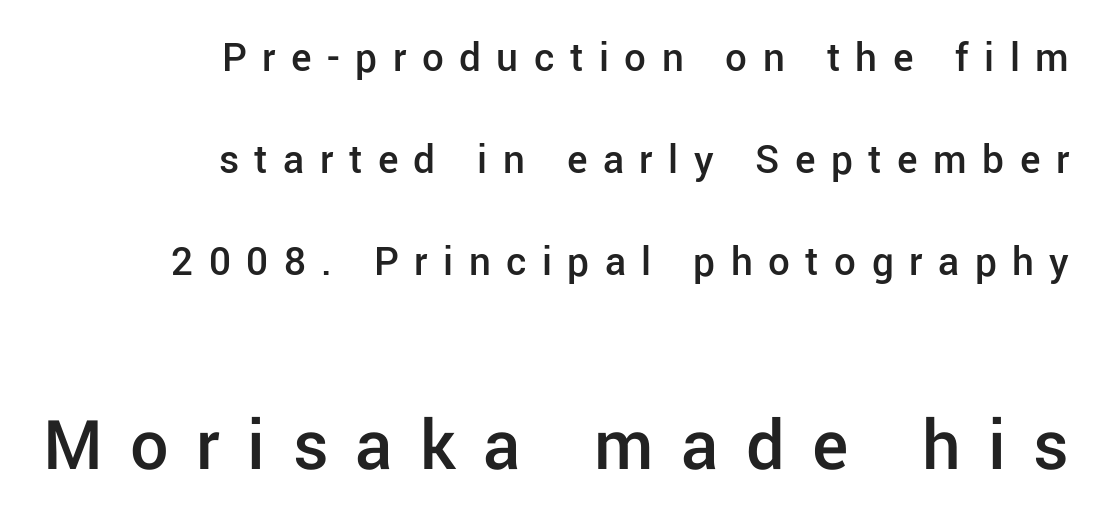
Q: Is the text bold? A: Semi-bold.
Q: Is the text italic (slanted)? A: No, it is upright.
Q: Is the typeface a serif or a sans-serif typeface? A: Sans-serif.
Q: Is the text underlined? A: No.
Q: How is the paragraph aligned? A: Right-aligned.
Q: Is the spacing between letters normal or unusually wide? A: Unusually wide.
Q: Is the spacing between lines tight, normal or loose? A: Loose.
Q: Which block of text is set in a larger size, the first (top) or the second (bottom)? A: The second (bottom) one.
Q: Width (condensed, normal, or wide)? A: Normal.
Q: Stroke contrast? A: Low.
Q: x-height? A: Medium.
Q: Monospaced? A: No.
